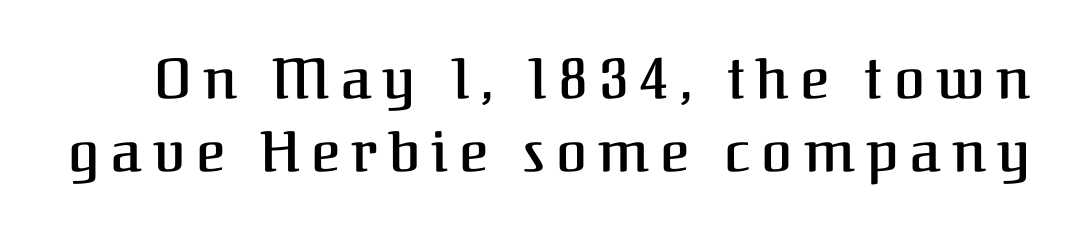
{"serif": "yes", "italic": "no", "bold": "semi", "weight": "semibold", "width": "normal", "stroke_contrast": "medium", "x_height": "medium", "monospaced": "no", "underline": "no", "line_spacing": "normal", "line_spacing_ratio": 1.3, "letter_spacing": "wide", "letter_spacing_em": 0.2, "glyph_px": 56}
